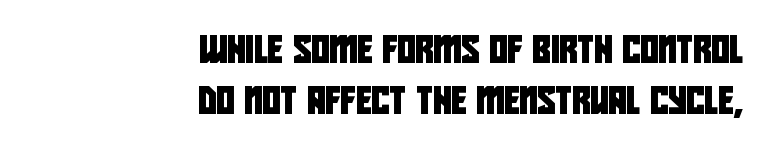
The image shows 28 px condensed sans-serif type; set right-aligned, line spacing 1.83x, normal letter spacing, not underlined; low stroke contrast and a large x-height.
